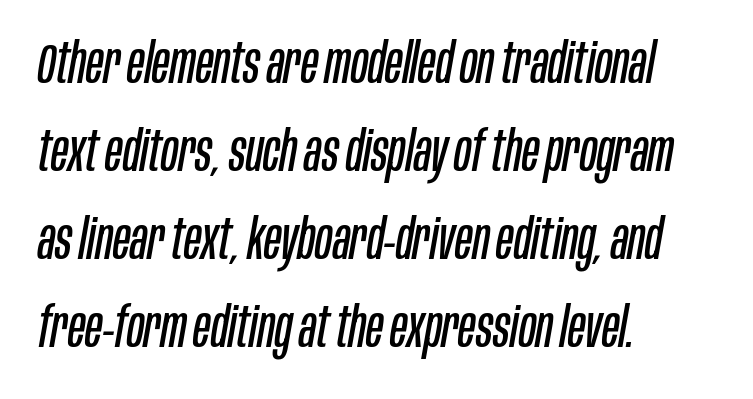
Q: Is the text bold? A: No.
Q: Is the text italic (slanted)? A: Yes, it leans right by about 10 degrees.
Q: Is the text underlined? A: No.
Q: How is the paragraph aligned? A: Left-aligned.
Q: Is the spacing between letters normal or unusually wide? A: Normal.
Q: Is the spacing between lines tight, normal or loose? A: Normal.
Q: Width (condensed, normal, or wide)? A: Condensed.
Q: Stroke contrast? A: Low.
Q: x-height? A: Large.
Q: Monospaced? A: No.
